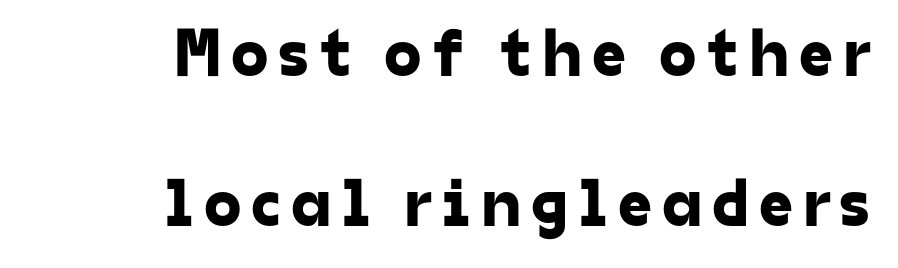
The image shows 68 px sans-serif type; set right-aligned, loose line spacing (2.2x), not underlined; low stroke contrast and a medium x-height.
